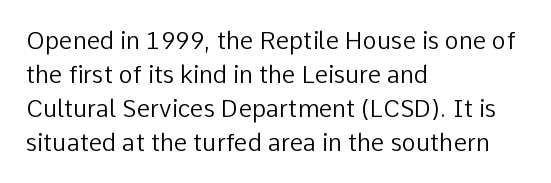
The image shows 24 px text type, upright; set left-aligned, normal line spacing (1.41x), normal letter spacing, not underlined.
